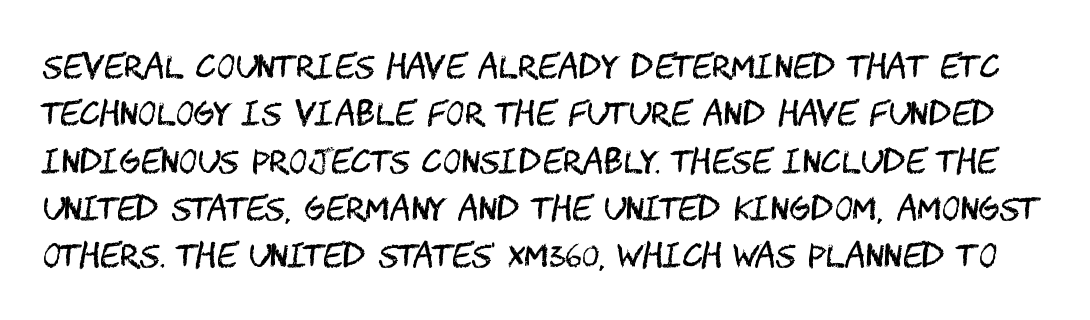
Look at the bottom of the vertical strokes: they stop flat, with no serifs. A typesetter would call this zero additional tracking. A normal amount of white space separates one row of letters from the next. Bold? No — there's no thickening of the strokes. When letters stand straight like this, we call the style roman or upright. The words here are not underlined.
